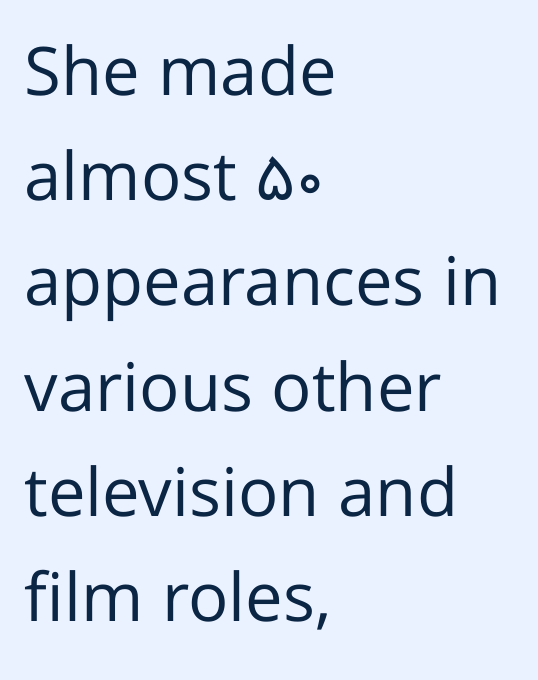
The image shows 67 px regular-weight sans-serif type, upright; set left-aligned, normal line spacing (1.57x), normal letter spacing, not underlined; low stroke contrast and a medium x-height.
